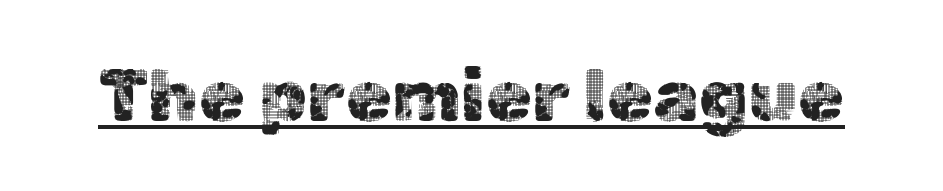
Q: Is the text italic (slanted)? A: No, it is upright.
Q: Is the typeface a serif or a sans-serif typeface? A: Sans-serif.
Q: Is the text underlined? A: Yes.
Q: Is the spacing between letters normal or unusually wide? A: Normal.
Q: Width (condensed, normal, or wide)? A: Normal.
Q: x-height? A: Medium.
Q: Monospaced? A: No.
